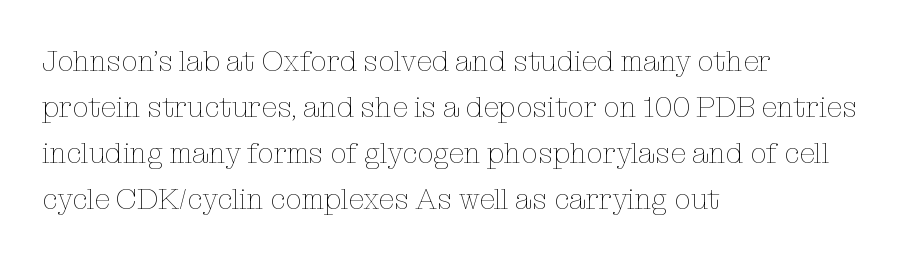
The image shows 29 px thin type, upright; set left-aligned, normal line spacing (1.59x), normal letter spacing, not underlined; low stroke contrast and a medium x-height.
